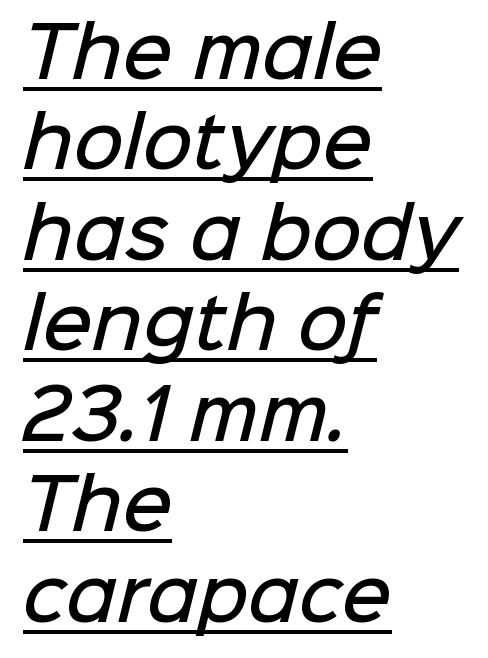
The image shows 68 px semibold sans-serif type; set left-aligned, normal line spacing (1.33x), normal letter spacing, underlined; low stroke contrast and a medium x-height.
